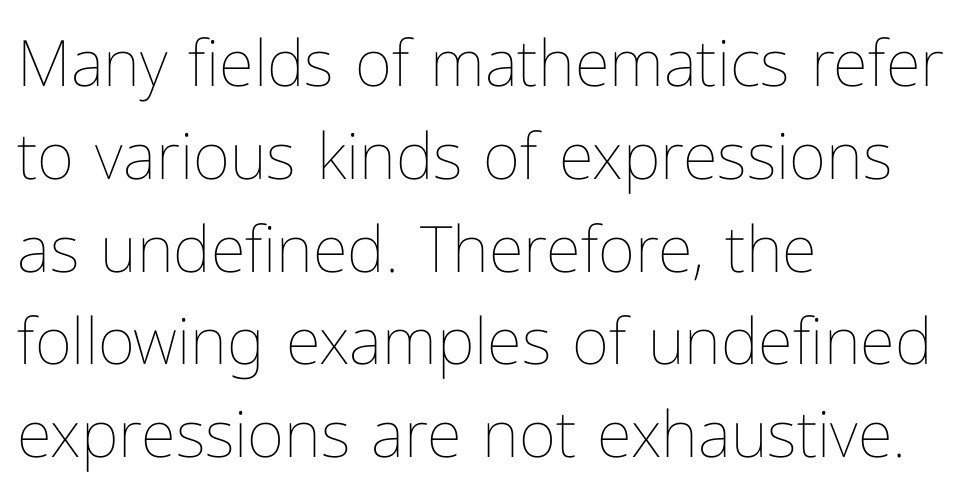
Q: Is the text bold? A: No.
Q: Is the text italic (slanted)? A: No, it is upright.
Q: Is the text underlined? A: No.
Q: How is the paragraph aligned? A: Left-aligned.
Q: Is the spacing between letters normal or unusually wide? A: Normal.
Q: Is the spacing between lines tight, normal or loose? A: Normal.
Q: Width (condensed, normal, or wide)? A: Normal.
Q: Stroke contrast? A: Low.
Q: x-height? A: Medium.
Q: Monospaced? A: No.
